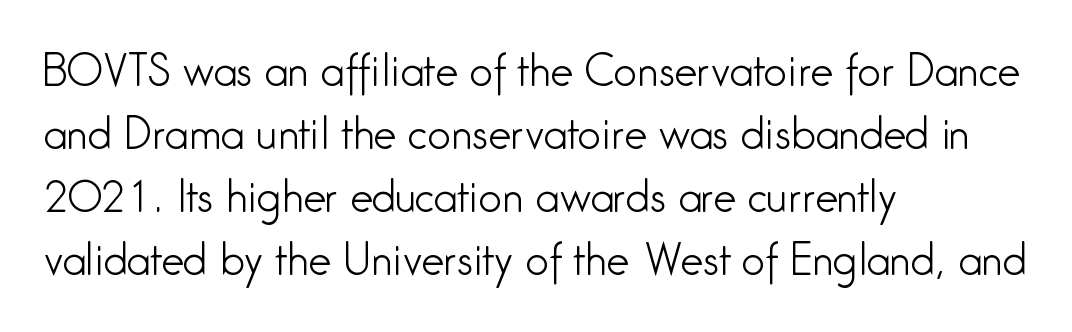
The image shows 41 px light, condensed sans-serif type, upright; set left-aligned, normal line spacing (1.54x), normal letter spacing, not underlined; low stroke contrast and a medium x-height.
